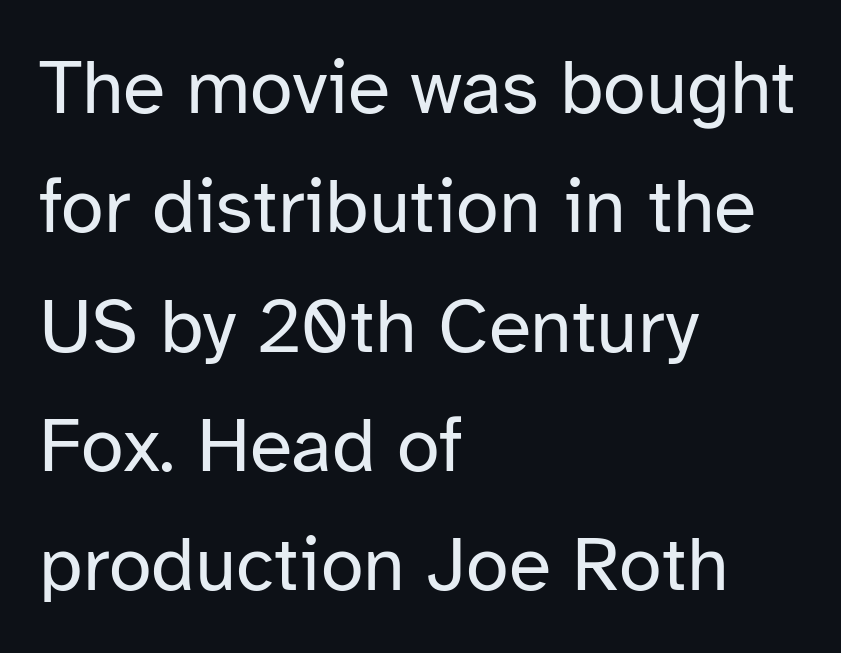
Horizontal bands of white between lines are of average thickness. Type without underlining. You can tell from the bare stems that sans-serif type was used. Words appear dense and cohesive because spacing is normal. The letterforms sit at book weight or below. Is the block centered? No — it sits flush against the left margin.
